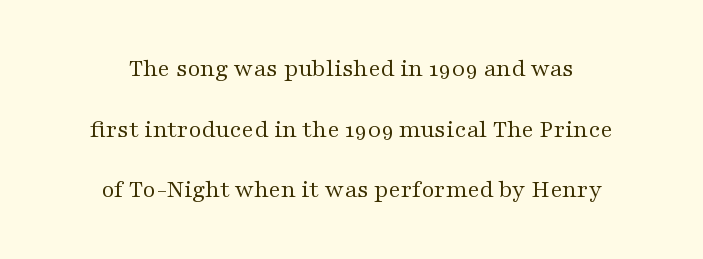
{"italic": "no", "bold": "no", "underline": "no", "align": "center", "line_spacing": "loose", "line_spacing_ratio": 2.43, "letter_spacing": "normal", "letter_spacing_em": 0.0, "glyph_px": 25}
